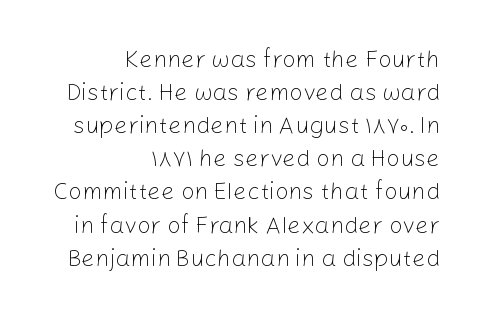
Q: Is the text bold? A: No.
Q: Is the text italic (slanted)? A: No, it is upright.
Q: Is the text underlined? A: No.
Q: How is the paragraph aligned? A: Right-aligned.
Q: Is the spacing between letters normal or unusually wide? A: Normal.
Q: Is the spacing between lines tight, normal or loose? A: Normal.
